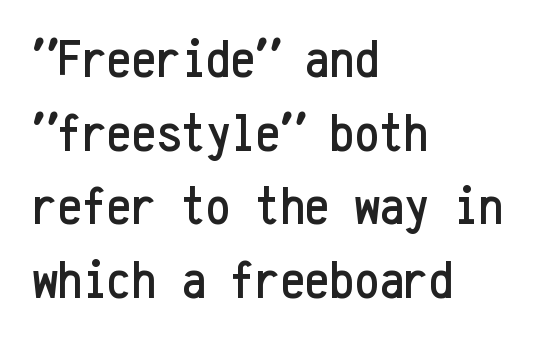
Q: Is the text italic (slanted)? A: No, it is upright.
Q: Is the typeface a serif or a sans-serif typeface? A: Sans-serif.
Q: Is the text underlined? A: No.
Q: How is the paragraph aligned? A: Left-aligned.
Q: Is the spacing between letters normal or unusually wide? A: Normal.
Q: Is the spacing between lines tight, normal or loose? A: Normal.
Q: Width (condensed, normal, or wide)? A: Condensed.
Q: Stroke contrast? A: Low.
Q: x-height? A: Medium.
Q: Monospaced? A: Yes.
